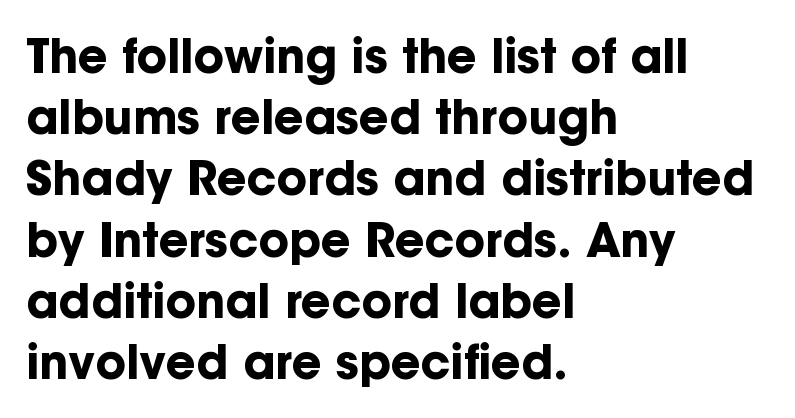
{"serif": "no", "italic": "no", "bold": "yes", "weight": "bold", "width": "normal", "stroke_contrast": "low", "x_height": "medium", "monospaced": "no", "underline": "no", "align": "left", "line_spacing": "normal", "line_spacing_ratio": 1.33, "letter_spacing": "normal", "letter_spacing_em": 0.0, "glyph_px": 46}
